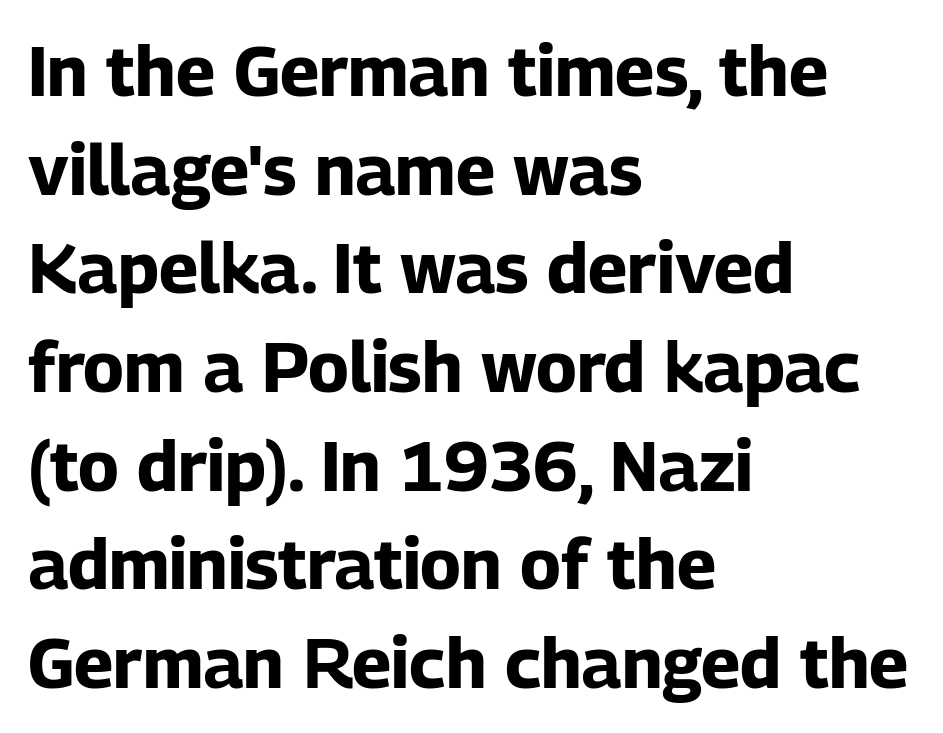
Q: Is the text bold? A: Yes.
Q: Is the text italic (slanted)? A: No, it is upright.
Q: Is the typeface a serif or a sans-serif typeface? A: Sans-serif.
Q: Is the text underlined? A: No.
Q: How is the paragraph aligned? A: Left-aligned.
Q: Is the spacing between letters normal or unusually wide? A: Normal.
Q: Is the spacing between lines tight, normal or loose? A: Normal.
Q: Width (condensed, normal, or wide)? A: Normal.
Q: Stroke contrast? A: Low.
Q: x-height? A: Medium.
Q: Monospaced? A: No.
